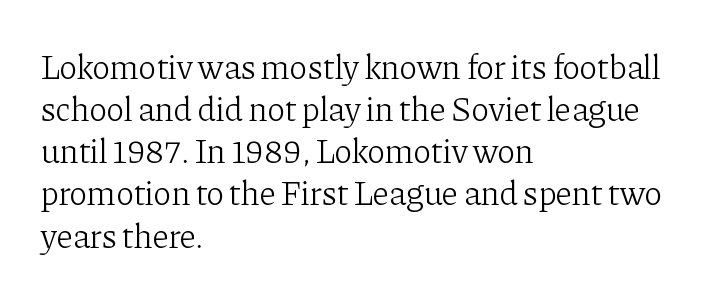
There is no visible air inserted between adjacent glyphs. Looks like regular typesetting: each glyph gets only the width it needs. This is roman type, the default non-slanted kind. The compositor pushed each line to the left boundary.
